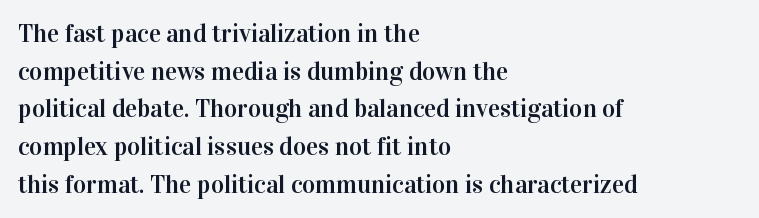
{"italic": "no", "underline": "no", "align": "left", "line_spacing": "normal", "line_spacing_ratio": 1.51, "letter_spacing": "normal", "letter_spacing_em": 0.0, "glyph_px": 25}
